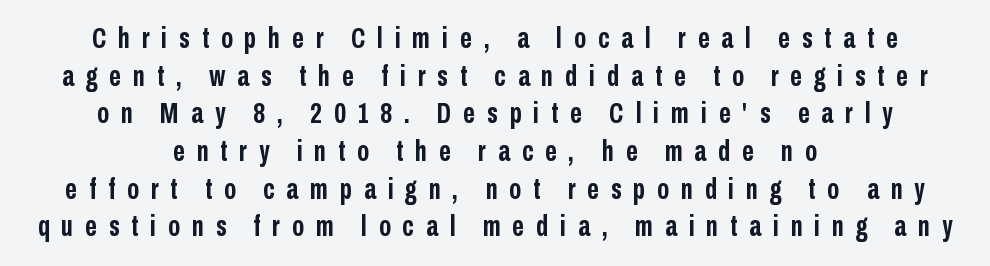
{"serif": "no", "italic": "no", "bold": "yes", "weight": "semibold", "width": "condensed", "stroke_contrast": "low", "x_height": "medium", "monospaced": "no", "underline": "no", "align": "center", "line_spacing": "normal", "line_spacing_ratio": 1.3, "letter_spacing": "wide", "letter_spacing_em": 0.41, "glyph_px": 29}
